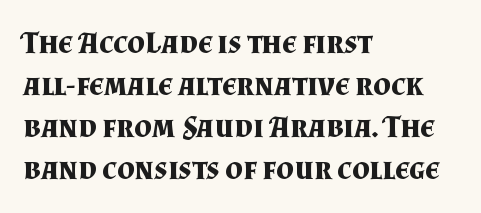
Q: Is the text bold? A: Yes.
Q: Is the text italic (slanted)? A: No, it is upright.
Q: Is the typeface a serif or a sans-serif typeface? A: Serif.
Q: Is the text underlined? A: No.
Q: How is the paragraph aligned? A: Left-aligned.
Q: Is the spacing between letters normal or unusually wide? A: Normal.
Q: Is the spacing between lines tight, normal or loose? A: Normal.
Q: Width (condensed, normal, or wide)? A: Normal.
Q: Stroke contrast? A: Medium.
Q: x-height? A: Small.
Q: Monospaced? A: No.
